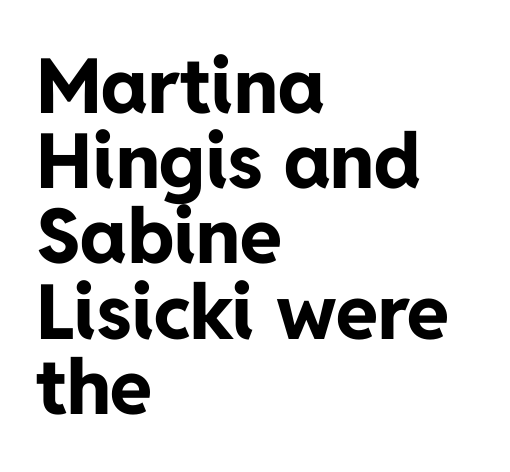
The image shows 76 px bold sans-serif type, upright; set left-aligned, tight line spacing (0.99x), normal letter spacing, not underlined; low stroke contrast and a medium x-height.
